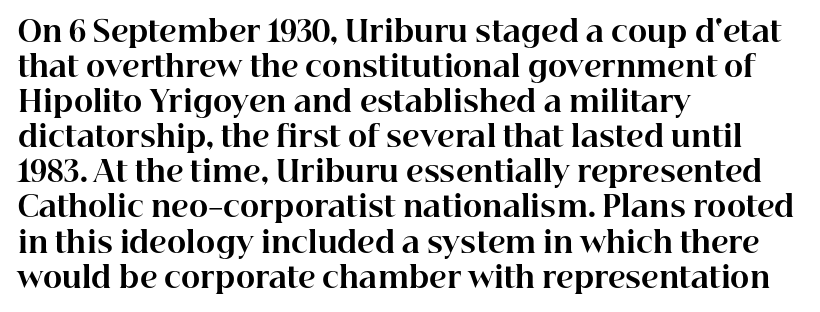
Q: Is the text bold? A: Yes.
Q: Is the text italic (slanted)? A: No, it is upright.
Q: Is the typeface a serif or a sans-serif typeface? A: Serif.
Q: Is the text underlined? A: No.
Q: How is the paragraph aligned? A: Left-aligned.
Q: Is the spacing between letters normal or unusually wide? A: Normal.
Q: Width (condensed, normal, or wide)? A: Normal.
Q: Stroke contrast? A: High.
Q: x-height? A: Medium.
Q: Monospaced? A: No.
